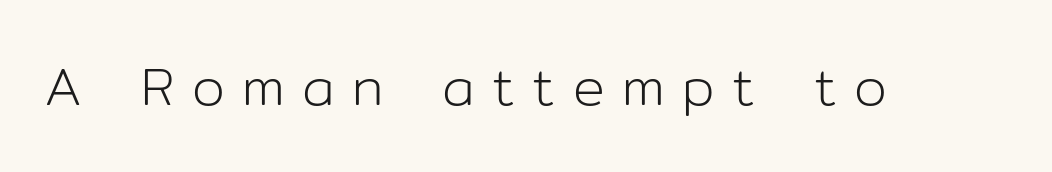
Q: Is the text bold? A: No.
Q: Is the text italic (slanted)? A: No, it is upright.
Q: Is the typeface a serif or a sans-serif typeface? A: Sans-serif.
Q: Is the text underlined? A: No.
Q: Is the spacing between letters normal or unusually wide? A: Unusually wide.
Q: Width (condensed, normal, or wide)? A: Normal.
Q: Stroke contrast? A: Low.
Q: x-height? A: Medium.
Q: Monospaced? A: No.
